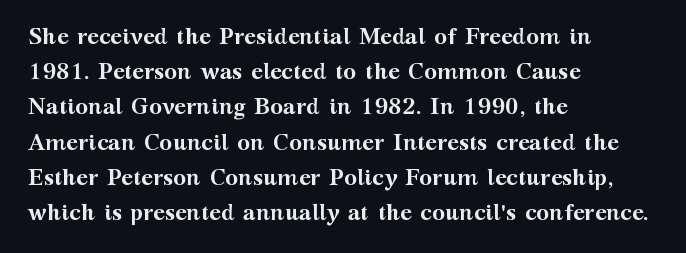
The image shows 22 px bold type, upright; set left-aligned, normal line spacing (1.6x), normal letter spacing, not underlined.
